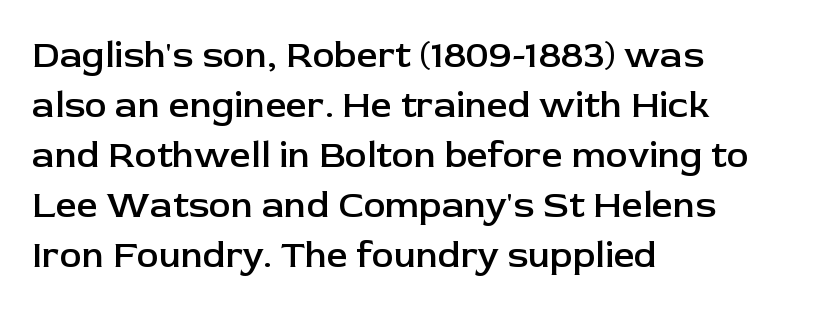
{"serif": "no", "italic": "no", "bold": "semi", "weight": "semibold", "width": "normal", "stroke_contrast": "low", "x_height": "medium", "monospaced": "no", "underline": "no", "align": "left", "line_spacing": "normal", "line_spacing_ratio": 1.35, "letter_spacing": "normal", "letter_spacing_em": 0.0, "glyph_px": 37}
